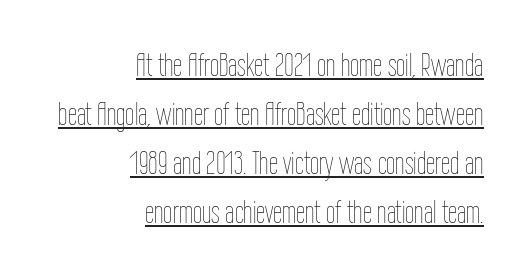
Q: Is the text bold? A: No.
Q: Is the text italic (slanted)? A: No, it is upright.
Q: Is the text underlined? A: Yes.
Q: How is the paragraph aligned? A: Right-aligned.
Q: Is the spacing between letters normal or unusually wide? A: Normal.
Q: Is the spacing between lines tight, normal or loose? A: Normal.
Q: Width (condensed, normal, or wide)? A: Condensed.
Q: Stroke contrast? A: Low.
Q: x-height? A: Medium.
Q: Monospaced? A: No.
